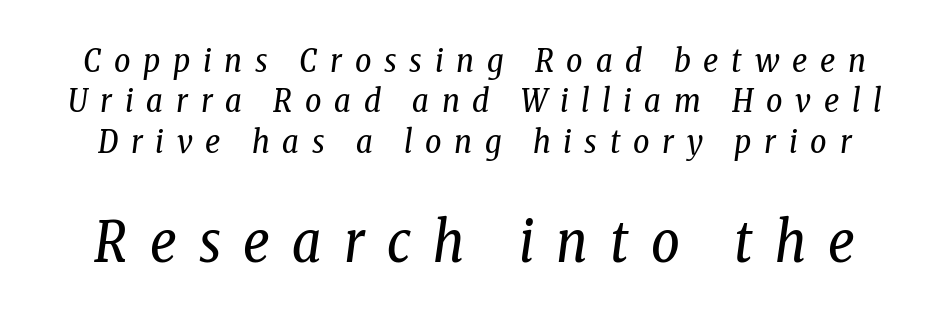
The image shows 56 px regular-weight, condensed serif type, italic (leaning right); set normal line spacing (1.26x), unusually wide letter spacing (+0.4 em), not underlined; the second (bottom) block is 1.75x larger; low stroke contrast and a medium x-height.
